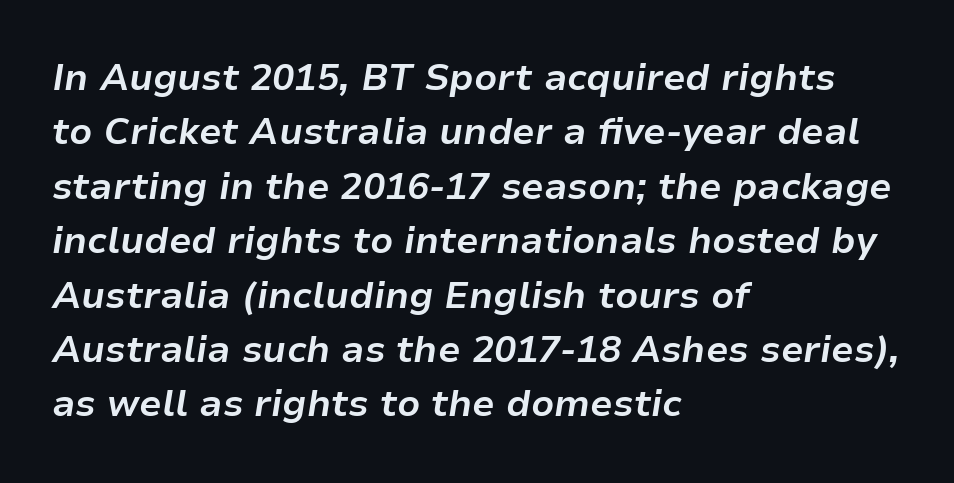
{"italic": "yes", "lean": "right", "slant_degrees": 9, "bold": "yes", "weight": "bold", "width": "normal", "stroke_contrast": "low", "x_height": "medium", "monospaced": "no", "underline": "no", "align": "left", "line_spacing": "normal", "line_spacing_ratio": 1.47, "letter_spacing": "normal", "letter_spacing_em": 0.0, "glyph_px": 37}
